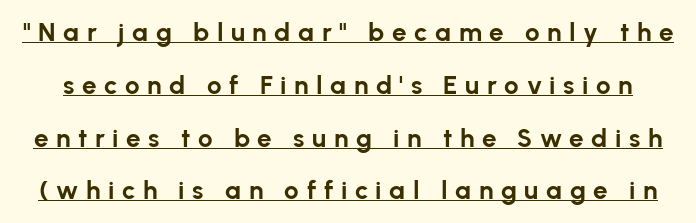
Q: Is the text bold? A: Yes.
Q: Is the text italic (slanted)? A: No, it is upright.
Q: Is the text underlined? A: Yes.
Q: Is the spacing between letters normal or unusually wide? A: Unusually wide.
Q: Is the spacing between lines tight, normal or loose? A: Loose.
